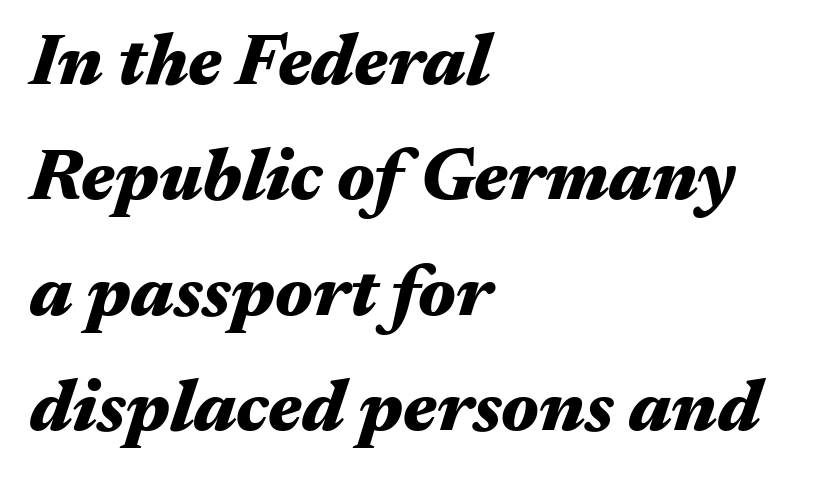
Q: Is the text bold? A: Yes.
Q: Is the text italic (slanted)? A: Yes, it leans right by about 17 degrees.
Q: Is the text underlined? A: No.
Q: How is the paragraph aligned? A: Left-aligned.
Q: Is the spacing between letters normal or unusually wide? A: Normal.
Q: Is the spacing between lines tight, normal or loose? A: Normal.
Q: Width (condensed, normal, or wide)? A: Wide.
Q: Stroke contrast? A: Medium.
Q: x-height? A: Medium.
Q: Monospaced? A: No.
